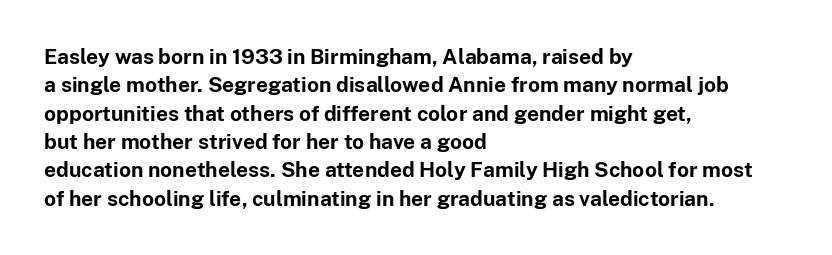
The lines in this sample share a left origin and differ only in where they stop. The block of text has a typical density, with ordinary space between rows. Posture: upright roman. The characters look thick and weighty, a clear bold. Letters rest on an invisible, unmarked baseline. There is no visible air inserted between adjacent glyphs.
